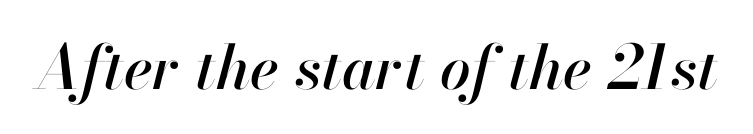
{"italic": "yes", "lean": "right", "slant_degrees": 13, "width": "normal", "stroke_contrast": "high", "x_height": "small", "monospaced": "no", "underline": "no", "letter_spacing": "normal", "letter_spacing_em": 0.0, "glyph_px": 61}
